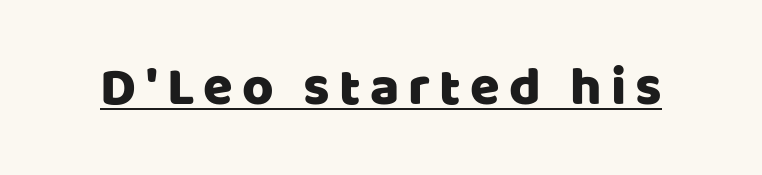
Has an underline been added? It has. The letters advance in unequal steps, a hallmark of proportional type. A typesetter would mark this as roman, not italic. The face used here is a sans, in the tradition of grotesques and geometrics.
